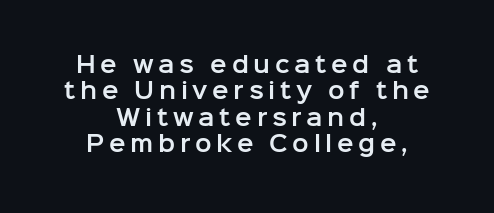
{"italic": "no", "underline": "no", "align": "center", "line_spacing_ratio": 1.2, "letter_spacing": "wide", "letter_spacing_em": 0.21, "glyph_px": 22}
